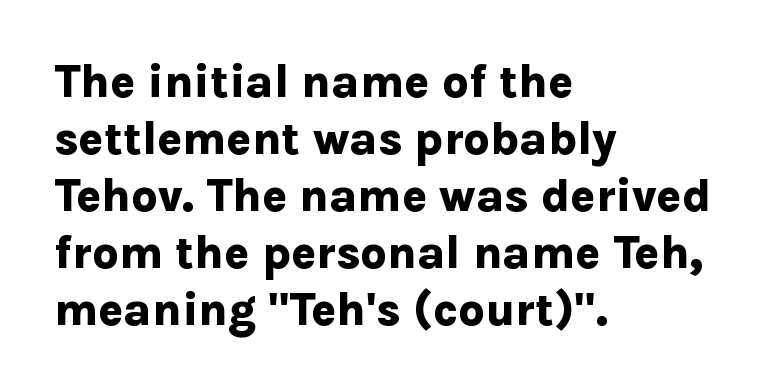
Designer's note — italics off, roman on. Check where the strokes stop: nothing finishes them off — pure sans. Heavy, bold letterforms. This sample is left-justified, so line endings fall wherever the words run out. Each letter keeps its own natural width here, so spacing adapts to shape.
